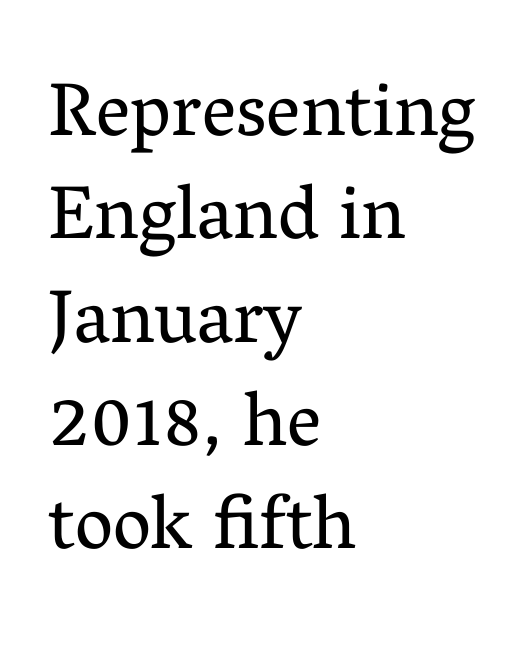
Q: Is the text bold? A: No.
Q: Is the text italic (slanted)? A: No, it is upright.
Q: Is the typeface a serif or a sans-serif typeface? A: Serif.
Q: Is the text underlined? A: No.
Q: How is the paragraph aligned? A: Left-aligned.
Q: Is the spacing between letters normal or unusually wide? A: Normal.
Q: Is the spacing between lines tight, normal or loose? A: Normal.
Q: Width (condensed, normal, or wide)? A: Normal.
Q: Stroke contrast? A: Medium.
Q: x-height? A: Medium.
Q: Monospaced? A: No.
